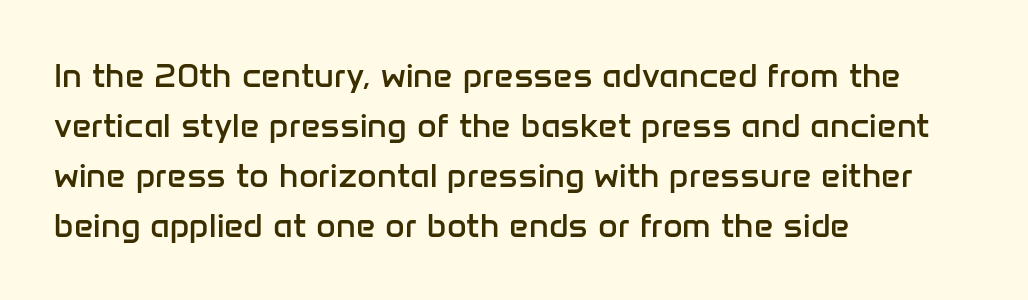
Q: Is the text bold? A: No.
Q: Is the text italic (slanted)? A: No, it is upright.
Q: Is the typeface a serif or a sans-serif typeface? A: Sans-serif.
Q: Is the text underlined? A: No.
Q: How is the paragraph aligned? A: Left-aligned.
Q: Is the spacing between letters normal or unusually wide? A: Normal.
Q: Is the spacing between lines tight, normal or loose? A: Normal.
Q: Width (condensed, normal, or wide)? A: Normal.
Q: Stroke contrast? A: Low.
Q: x-height? A: Medium.
Q: Monospaced? A: No.
